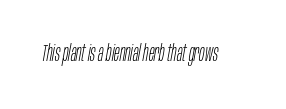
Q: Is the text bold? A: No.
Q: Is the text italic (slanted)? A: Yes, it leans right by about 10 degrees.
Q: Is the text underlined? A: No.
Q: Is the spacing between letters normal or unusually wide? A: Normal.
